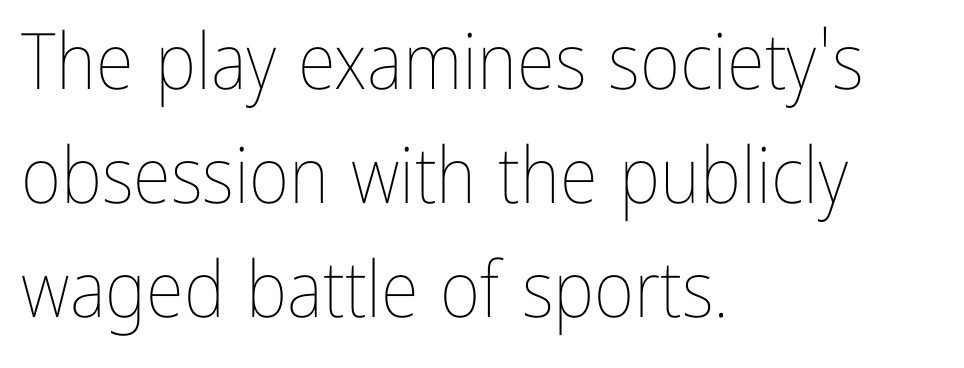
The image shows 78 px thin, condensed type, upright; set left-aligned, normal line spacing (1.46x), normal letter spacing, not underlined; low stroke contrast and a medium x-height.
